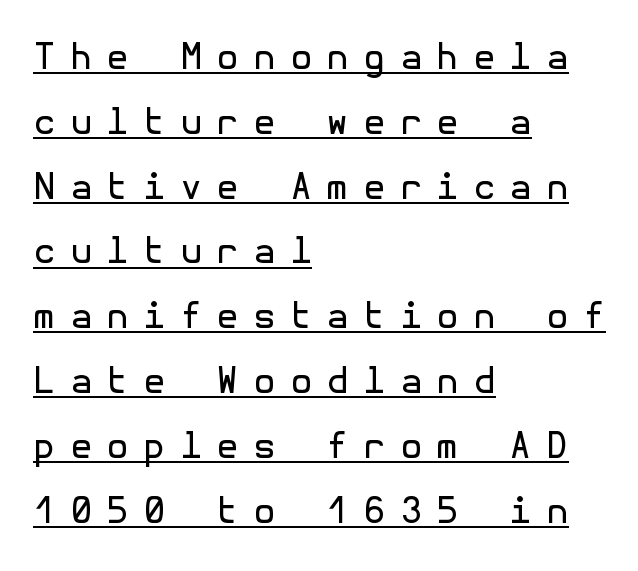
The image shows 36 px regular-weight sans-serif type, upright; set left-aligned, line spacing 1.8x, unusually wide letter spacing (+0.4 em), underlined; a medium x-height.
